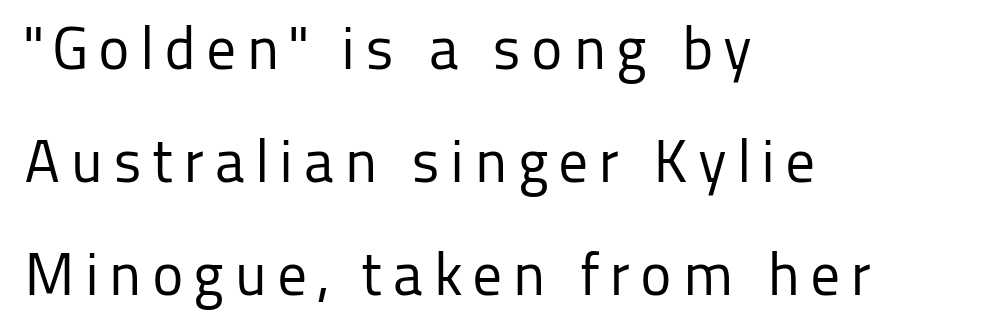
Q: Is the text bold? A: No.
Q: Is the text italic (slanted)? A: No, it is upright.
Q: Is the typeface a serif or a sans-serif typeface? A: Sans-serif.
Q: Is the text underlined? A: No.
Q: How is the paragraph aligned? A: Left-aligned.
Q: Width (condensed, normal, or wide)? A: Normal.
Q: Stroke contrast? A: Low.
Q: x-height? A: Medium.
Q: Monospaced? A: No.
